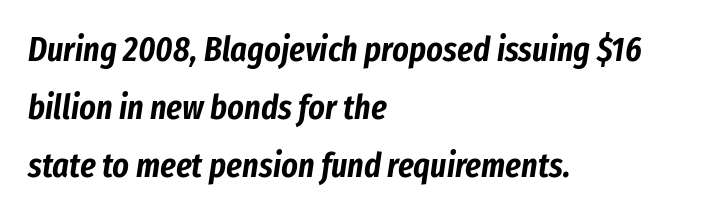
Does extra space separate the letters? No, they use regular spacing. Posture: slanted. The passage shown is typed in a proportional face where columns would drift. The lines in this sample share a left origin and differ only in where they stop. The passage shown stacks its lines at a standard gap.
